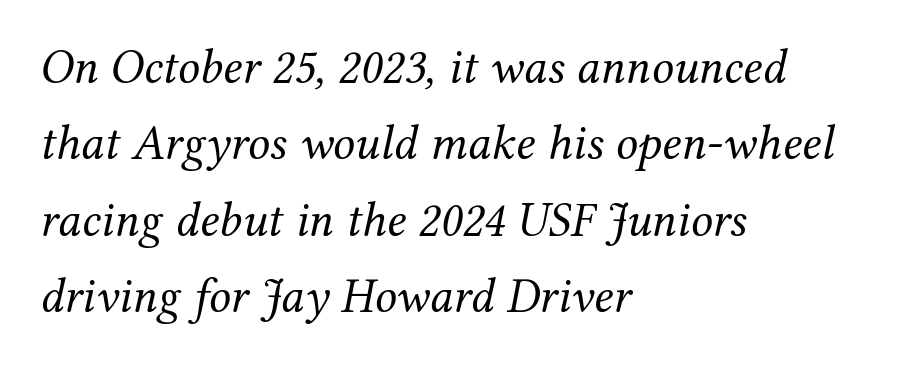
Q: Is the text bold? A: No.
Q: Is the text italic (slanted)? A: Yes, it leans right by about 12 degrees.
Q: Is the typeface a serif or a sans-serif typeface? A: Serif.
Q: Is the text underlined? A: No.
Q: How is the paragraph aligned? A: Left-aligned.
Q: Is the spacing between letters normal or unusually wide? A: Normal.
Q: Is the spacing between lines tight, normal or loose? A: Normal.
Q: Width (condensed, normal, or wide)? A: Normal.
Q: Stroke contrast? A: Medium.
Q: x-height? A: Medium.
Q: Monospaced? A: No.
